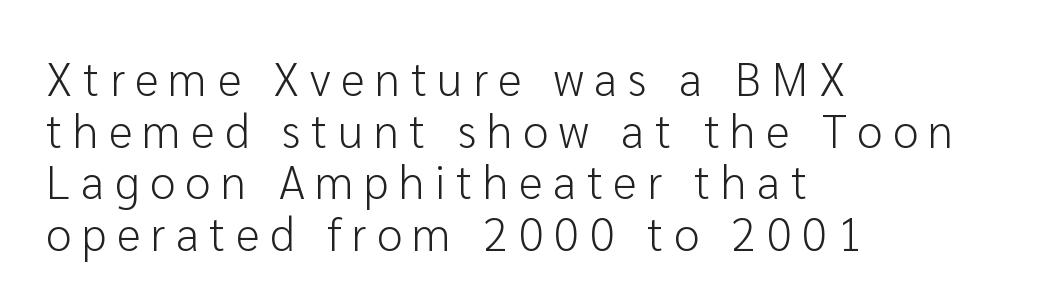
Check under the words: just untouched page. A student would call this left alignment; a typographer would say flush left, rag right. This rendering widens character spacing well past its baseline value. The line-height multiplier appears low, near solid setting. Posture: straight, roman, zero tilt. The passage shown is typeset with a sans-serif family.
